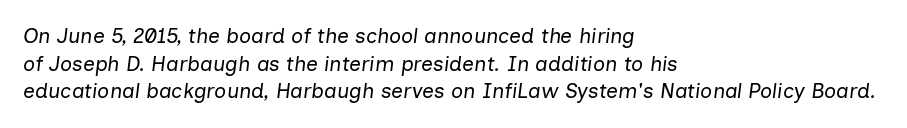
Each line starts at the same left margin while the right side varies. Spacing between characters is what you'd get straight out of the box. No heavy texture on the line: the type isn't bold. Type without underlining.
